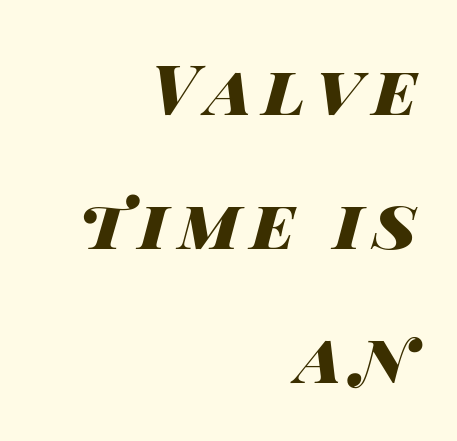
Q: Is the text bold? A: Yes.
Q: Is the text italic (slanted)? A: Yes, it leans right by about 14 degrees.
Q: Is the text underlined? A: No.
Q: How is the paragraph aligned? A: Right-aligned.
Q: Is the spacing between lines tight, normal or loose? A: Loose.
Q: Width (condensed, normal, or wide)? A: Wide.
Q: Stroke contrast? A: High.
Q: x-height? A: Large.
Q: Monospaced? A: No.
